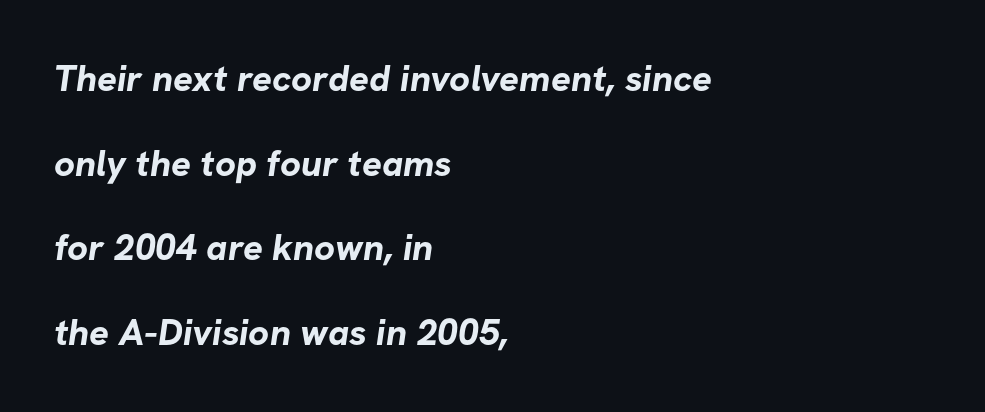
The image shows 37 px bold sans-serif type; set left-aligned, loose line spacing (2.29x), normal letter spacing, not underlined; low stroke contrast and a medium x-height.
